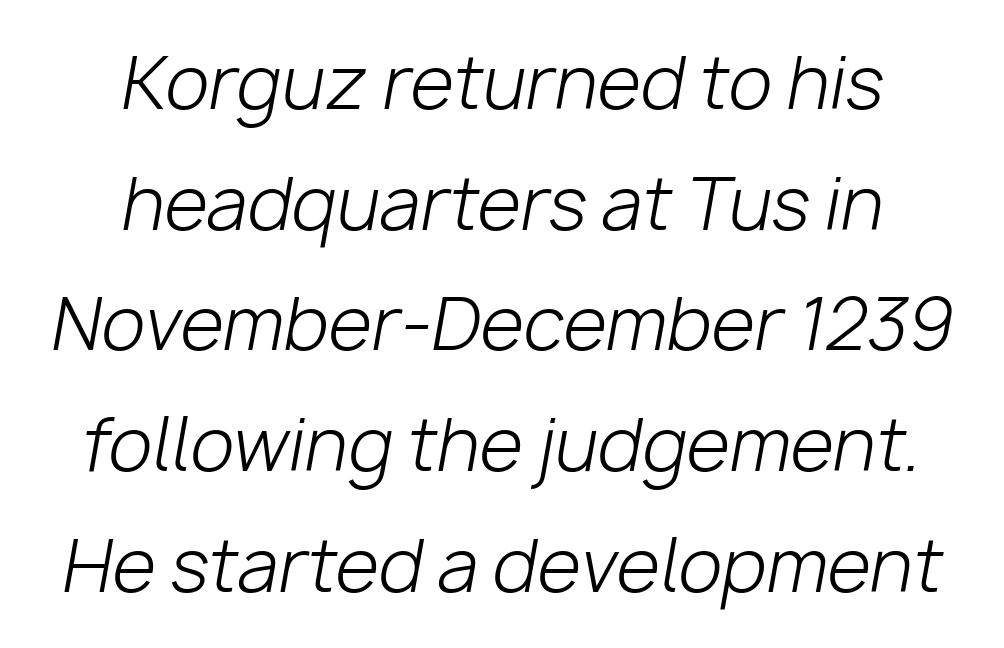
The image shows 71 px light type, italic (leaning right); set centered, normal line spacing (1.7x), normal letter spacing, not underlined; low stroke contrast and a medium x-height.
